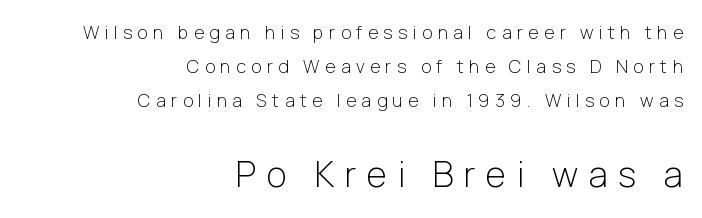
Character size in the trailing block exceeds that of the leading block. This sample uses a sans-serif face. Leftover space on each line is placed entirely before the opening word. Italic: no, the glyphs are upright roman.
